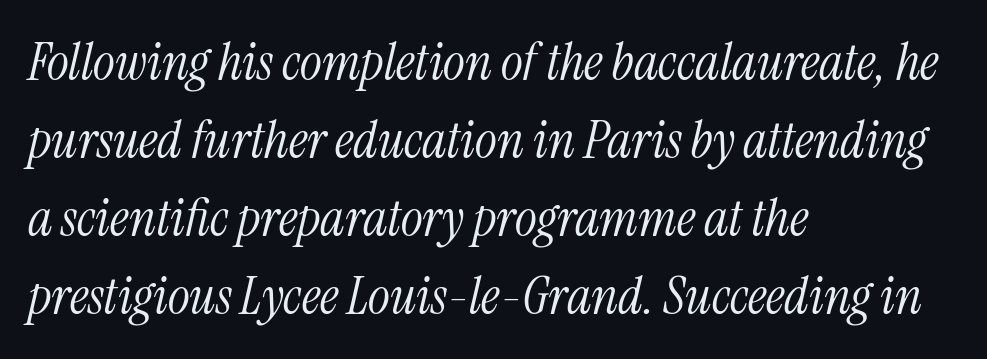
Q: Is the text bold? A: No.
Q: Is the text italic (slanted)? A: Yes, it leans right by about 13 degrees.
Q: Is the typeface a serif or a sans-serif typeface? A: Serif.
Q: Is the text underlined? A: No.
Q: How is the paragraph aligned? A: Left-aligned.
Q: Is the spacing between letters normal or unusually wide? A: Normal.
Q: Is the spacing between lines tight, normal or loose? A: Normal.
Q: Width (condensed, normal, or wide)? A: Condensed.
Q: Stroke contrast? A: Medium.
Q: x-height? A: Medium.
Q: Monospaced? A: No.
